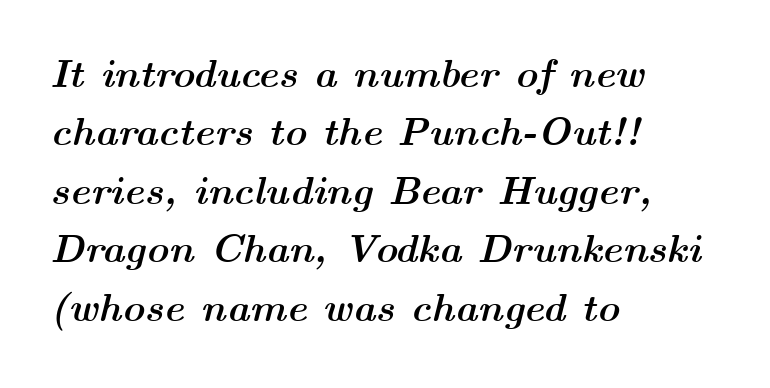
The image shows 39 px semibold, wide type, italic (leaning right); set left-aligned, normal line spacing (1.5x), normal letter spacing, not underlined; medium stroke contrast and a medium x-height.
